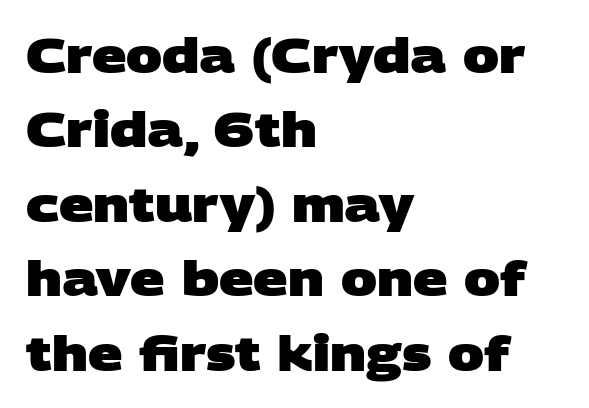
Q: Is the text bold? A: Yes.
Q: Is the typeface a serif or a sans-serif typeface? A: Sans-serif.
Q: Is the text underlined? A: No.
Q: How is the paragraph aligned? A: Left-aligned.
Q: Is the spacing between letters normal or unusually wide? A: Normal.
Q: Is the spacing between lines tight, normal or loose? A: Normal.
Q: Width (condensed, normal, or wide)? A: Wide.
Q: Stroke contrast? A: Low.
Q: x-height? A: Large.
Q: Monospaced? A: No.
